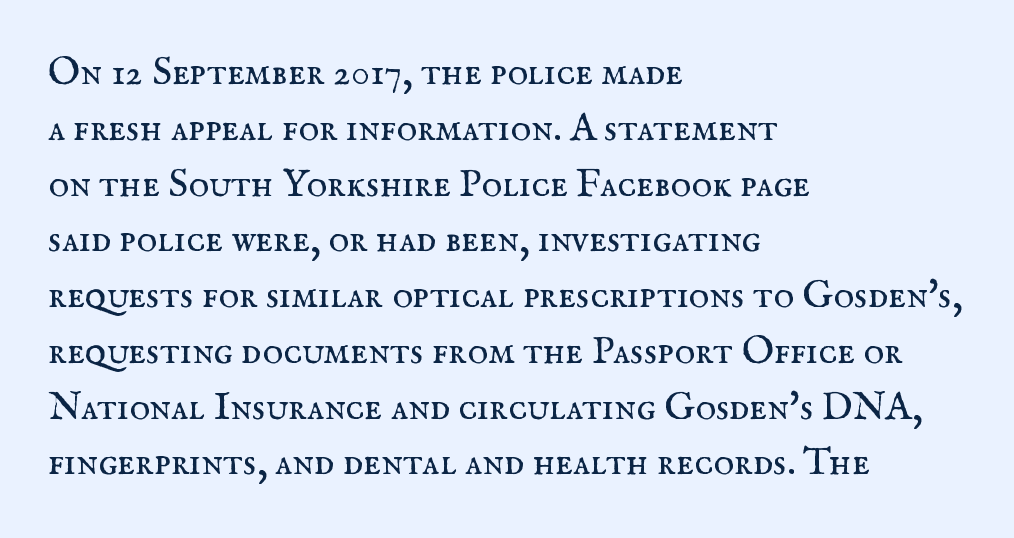
Q: Is the text bold? A: No.
Q: Is the text italic (slanted)? A: No, it is upright.
Q: Is the typeface a serif or a sans-serif typeface? A: Serif.
Q: Is the text underlined? A: No.
Q: How is the paragraph aligned? A: Left-aligned.
Q: Is the spacing between letters normal or unusually wide? A: Normal.
Q: Is the spacing between lines tight, normal or loose? A: Normal.
Q: Width (condensed, normal, or wide)? A: Normal.
Q: Stroke contrast? A: Medium.
Q: x-height? A: Small.
Q: Monospaced? A: No.
